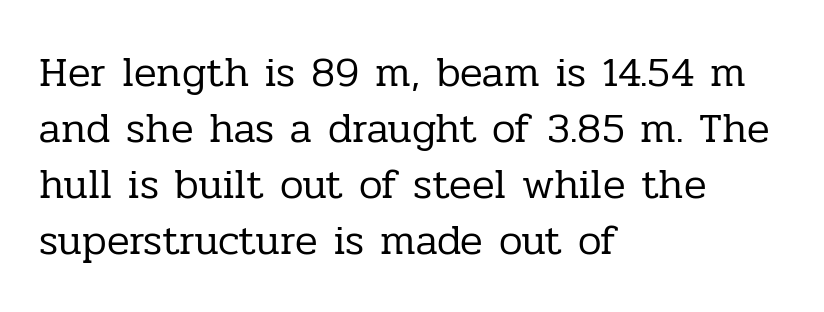
{"serif": "yes", "italic": "no", "bold": "no", "weight": "regular", "width": "normal", "stroke_contrast": "low", "x_height": "medium", "monospaced": "no", "underline": "no", "align": "left", "line_spacing": "normal", "line_spacing_ratio": 1.33, "letter_spacing": "normal", "letter_spacing_em": 0.0, "glyph_px": 42}
